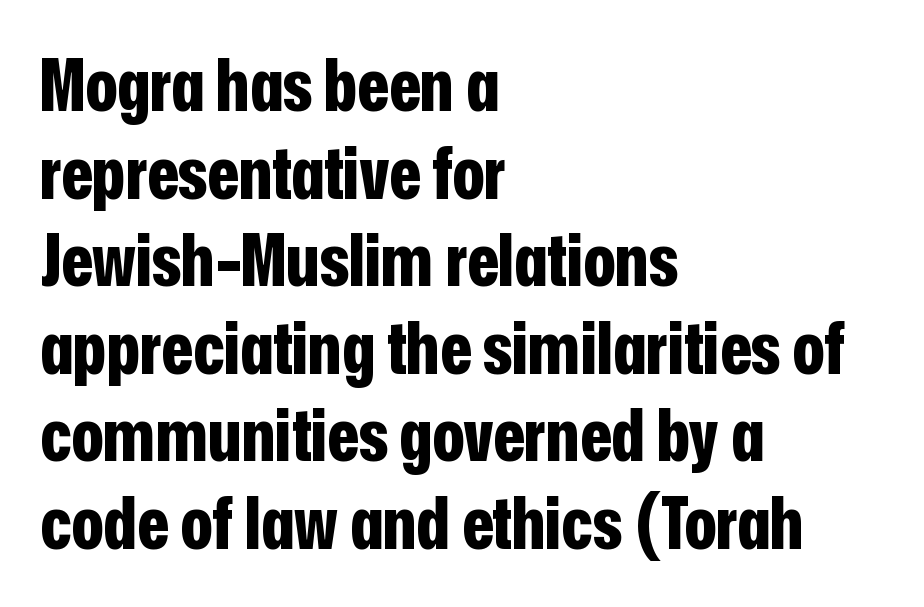
The image shows 73 px bold, condensed sans-serif type, upright; set left-aligned, line spacing 1.2x, normal letter spacing, not underlined; low stroke contrast and a medium x-height.
